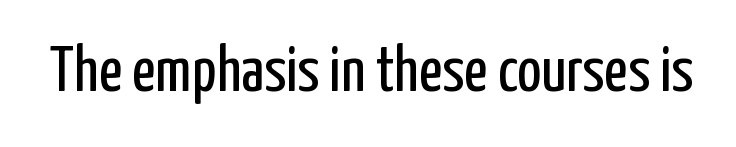
To sum up the face: it is a sans, with no serifs. These lines were composed using upright roman letters. Weight: in the light-to-regular range. Looks like regular typesetting: each glyph gets only the width it needs. The space beneath each line is pristine and unruled.
